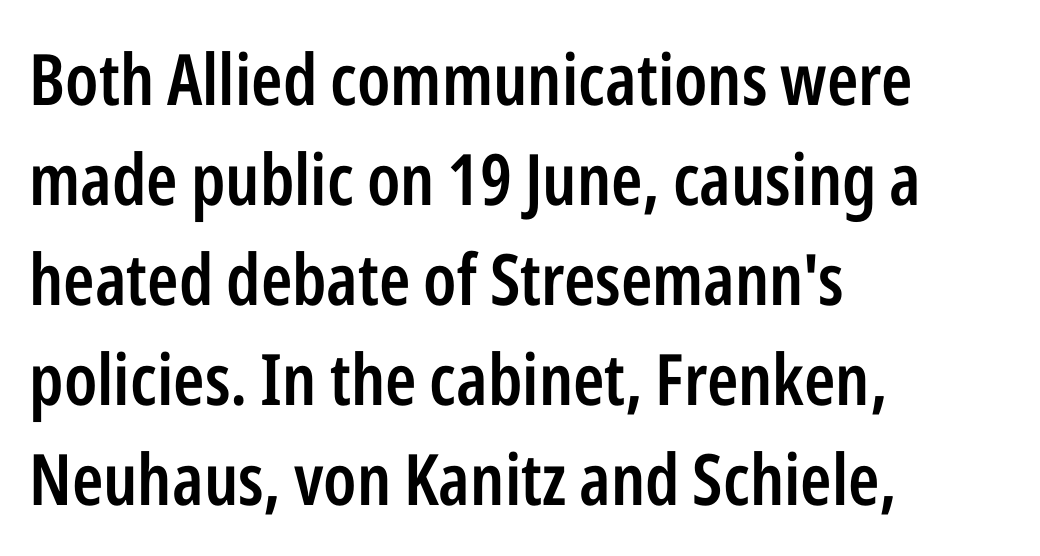
The image shows 71 px semibold, condensed sans-serif type, upright; set left-aligned, normal line spacing (1.41x), normal letter spacing, not underlined; low stroke contrast and a medium x-height.
